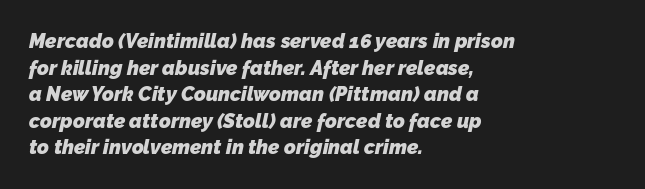
Q: Is the text bold? A: Yes.
Q: Is the text underlined? A: No.
Q: How is the paragraph aligned? A: Left-aligned.
Q: Is the spacing between letters normal or unusually wide? A: Normal.
Q: Is the spacing between lines tight, normal or loose? A: Normal.
